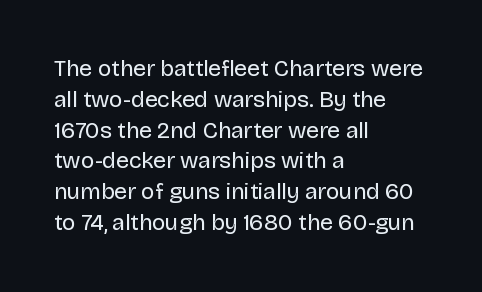
Descenders are the only things crossing below the line. The font sits on the lighter half of the weight spectrum, regular included. Does the copy run flush right? No — it runs flush left. Vertically, the passage feels balanced, rows spaced as you'd expect.
